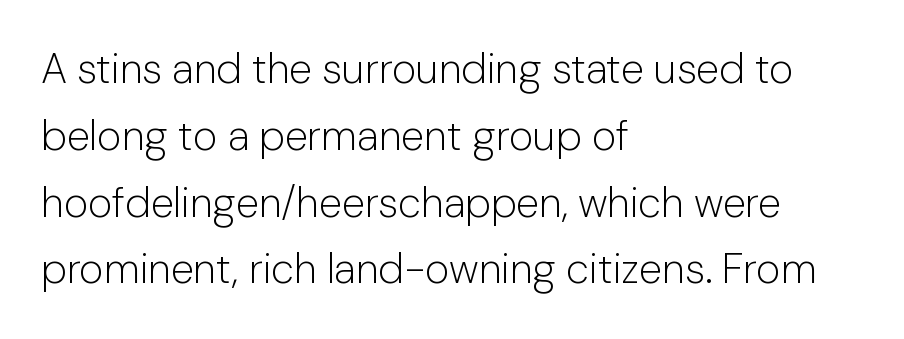
The image shows 42 px light sans-serif type, upright; set left-aligned, normal line spacing (1.59x), normal letter spacing, not underlined; low stroke contrast and a medium x-height.
